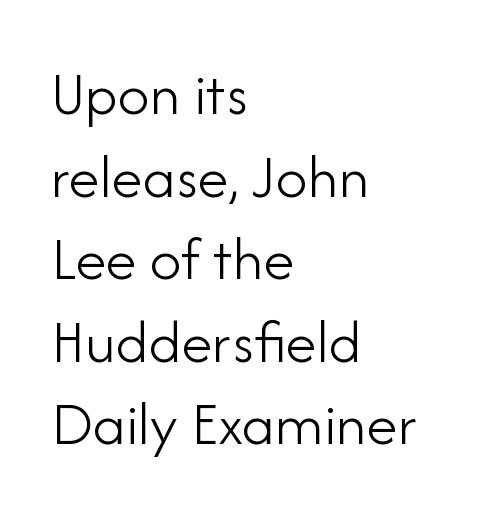
This block has exactly the height ordinary leading produces. No chunkiness to these letters — they're not bold. Glyph-to-glyph distance matches everyday printed text. Check the space under the baseline: it is left empty. The letters stand straight up with perfectly vertical stems.
